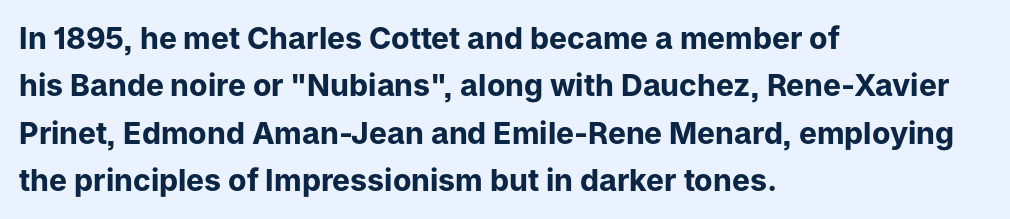
Q: Is the text bold? A: Yes.
Q: Is the text italic (slanted)? A: No, it is upright.
Q: Is the typeface a serif or a sans-serif typeface? A: Sans-serif.
Q: Is the text underlined? A: No.
Q: How is the paragraph aligned? A: Left-aligned.
Q: Is the spacing between letters normal or unusually wide? A: Normal.
Q: Is the spacing between lines tight, normal or loose? A: Normal.
Q: Width (condensed, normal, or wide)? A: Normal.
Q: Stroke contrast? A: Low.
Q: x-height? A: Medium.
Q: Monospaced? A: No.
